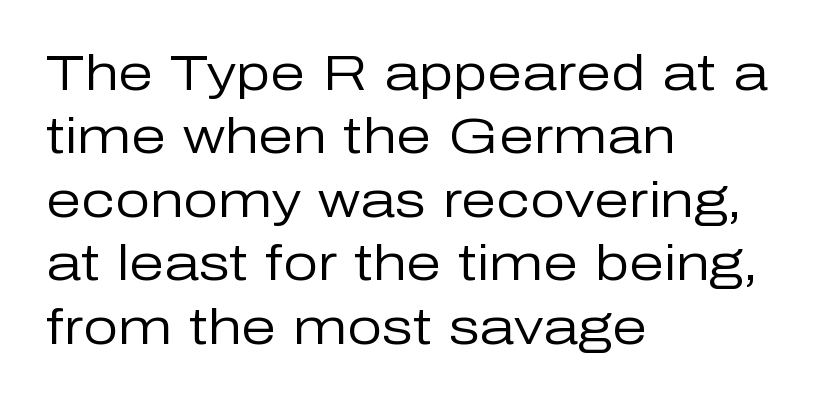
{"serif": "no", "italic": "no", "bold": "no", "weight": "regular", "width": "normal", "stroke_contrast": "low", "x_height": "medium", "monospaced": "no", "underline": "no", "align": "left", "line_spacing": "normal", "line_spacing_ratio": 1.27, "letter_spacing": "normal", "letter_spacing_em": 0.0, "glyph_px": 50}
